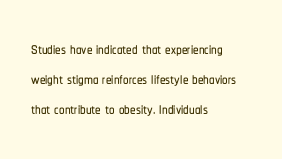
{"italic": "no", "underline": "no", "align": "left", "line_spacing": "normal", "line_spacing_ratio": 1.36, "letter_spacing": "normal", "letter_spacing_em": 0.0, "glyph_px": 22}
